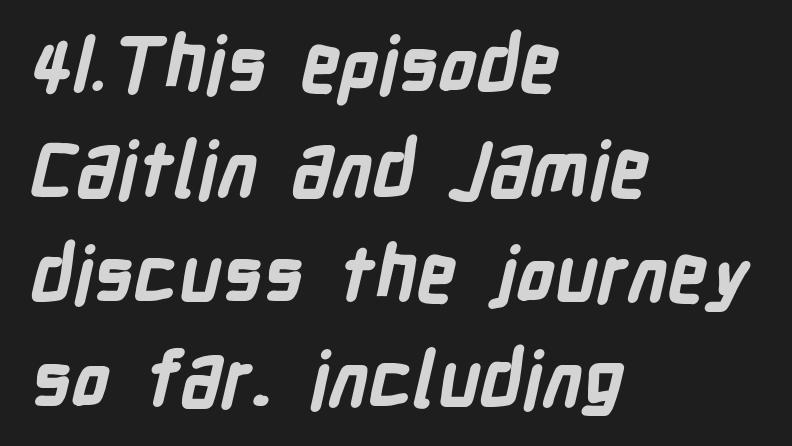
Typographic density is high because the face is bold. Regarding leading, the lines here are spaced in the standard way. Type without underlining. Note: no serifs on the glyphs.
